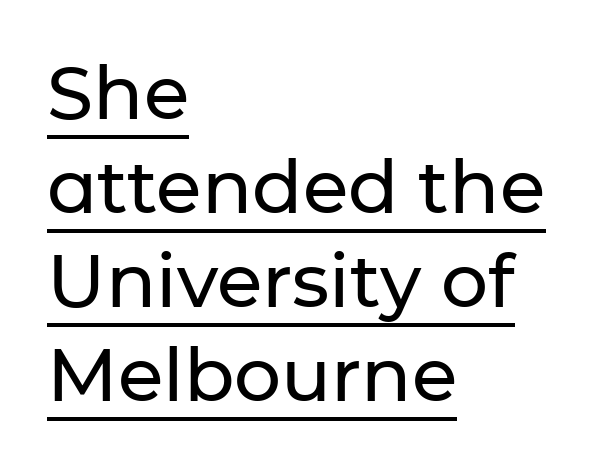
Q: Is the text italic (slanted)? A: No, it is upright.
Q: Is the typeface a serif or a sans-serif typeface? A: Sans-serif.
Q: Is the text underlined? A: Yes.
Q: How is the paragraph aligned? A: Left-aligned.
Q: Is the spacing between letters normal or unusually wide? A: Normal.
Q: Is the spacing between lines tight, normal or loose? A: Normal.
Q: Width (condensed, normal, or wide)? A: Normal.
Q: Stroke contrast? A: Low.
Q: x-height? A: Medium.
Q: Monospaced? A: No.
